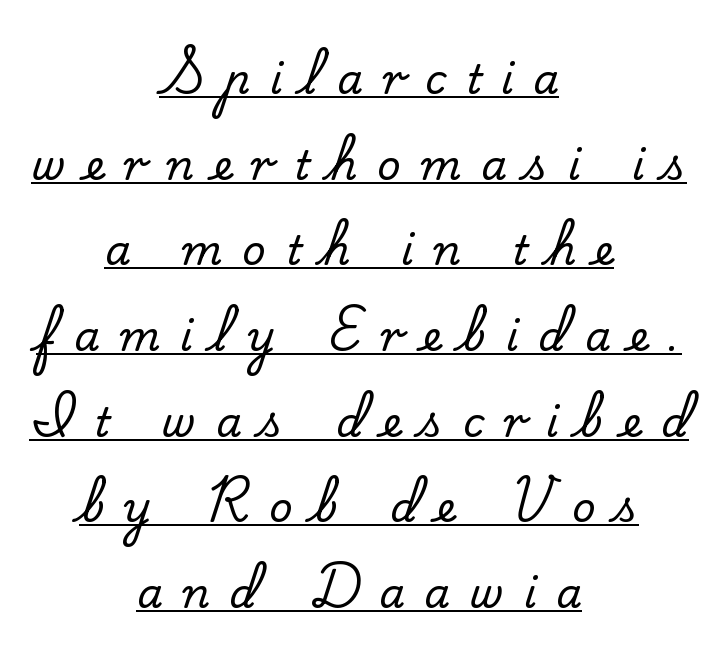
The image shows 41 px serif type; set centered, loose line spacing (2.09x), unusually wide letter spacing (+0.48 em), underlined; low stroke contrast and a small x-height.
